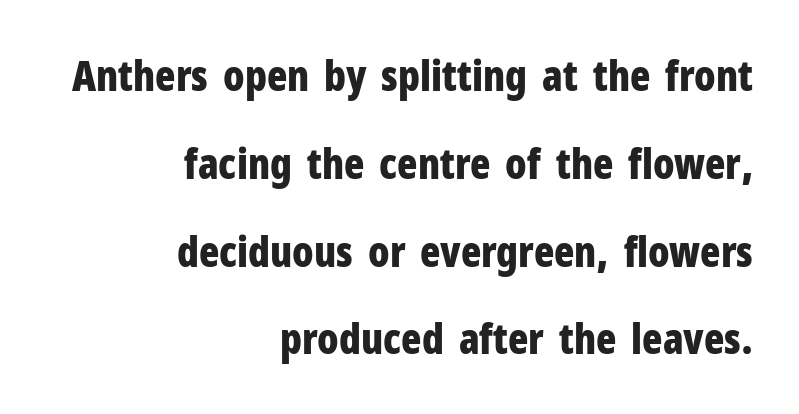
{"serif": "no", "italic": "no", "bold": "yes", "weight": "bold", "width": "condensed", "stroke_contrast": "low", "x_height": "medium", "monospaced": "no", "underline": "no", "align": "right", "line_spacing": "loose", "line_spacing_ratio": 2.09, "letter_spacing": "normal", "letter_spacing_em": 0.0, "glyph_px": 42}
